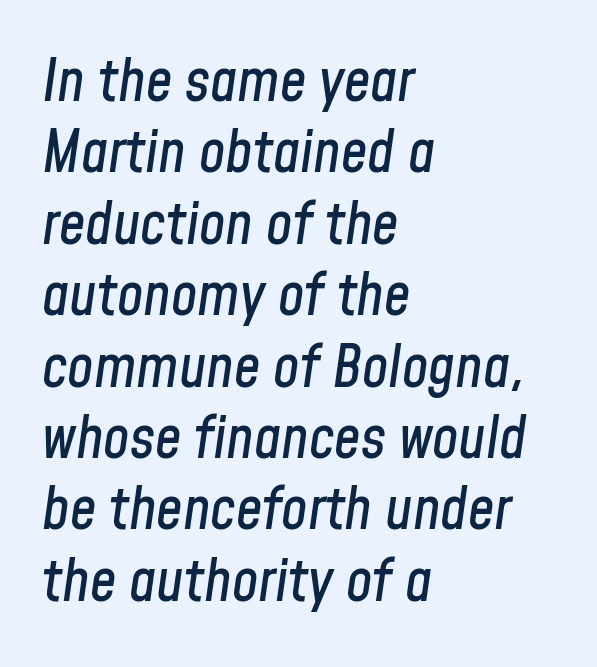
The image shows 59 px condensed type, italic (leaning right); set left-aligned, line spacing 1.21x, normal letter spacing, not underlined; low stroke contrast and a medium x-height.
